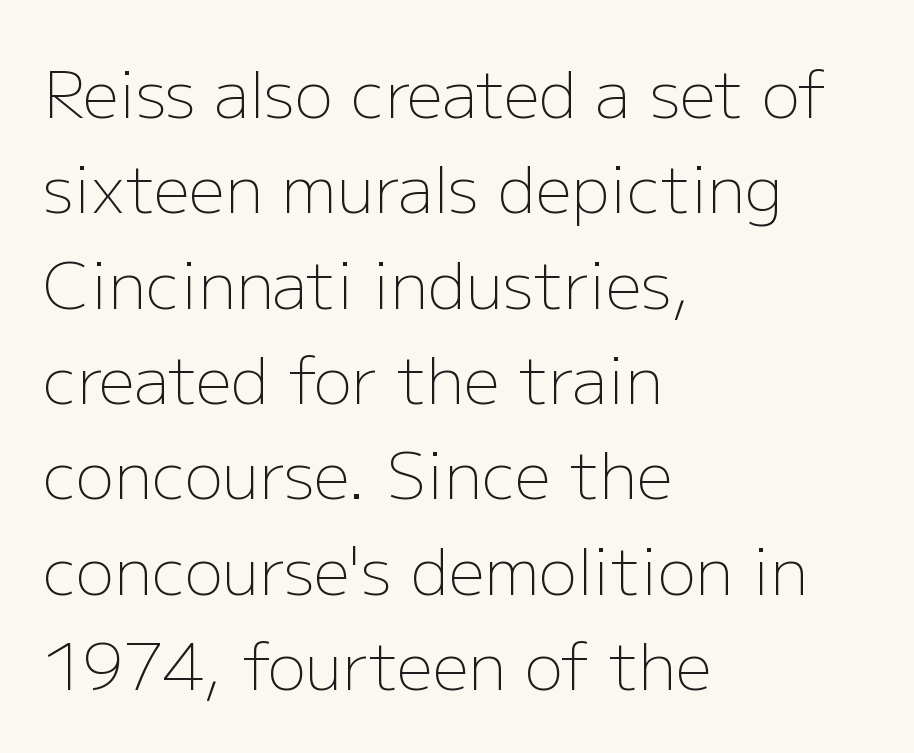
The image shows 64 px light sans-serif type, upright; set left-aligned, normal line spacing (1.49x), normal letter spacing, not underlined; low stroke contrast and a medium x-height.
